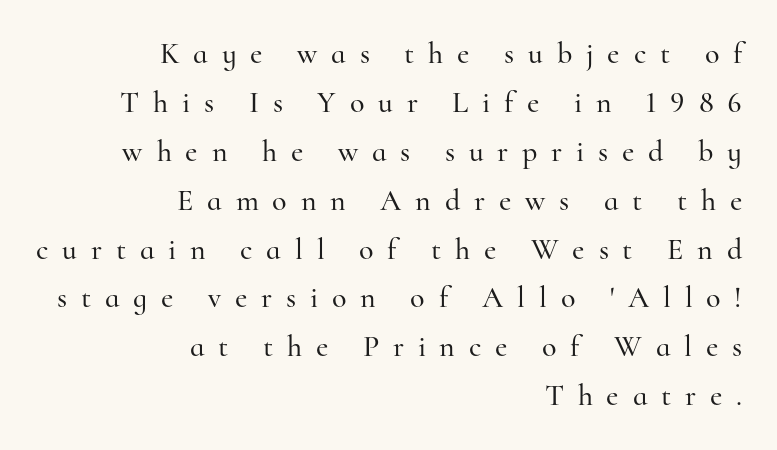
The image shows 30 px serif type, upright; set right-aligned, normal line spacing (1.63x), unusually wide letter spacing (+0.46 em), not underlined; high stroke contrast and a small x-height.
